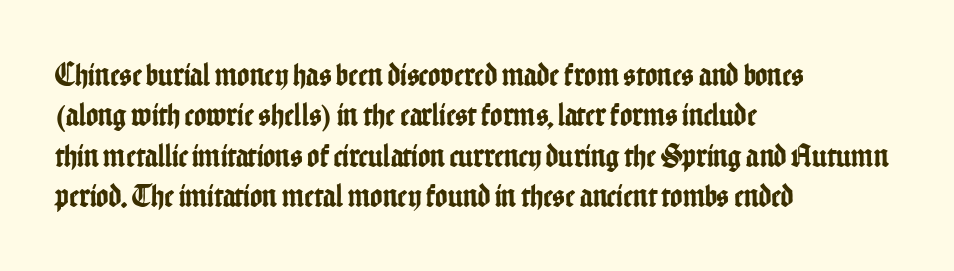
Q: Is the text italic (slanted)? A: No, it is upright.
Q: Is the typeface a serif or a sans-serif typeface? A: Sans-serif.
Q: Is the text underlined? A: No.
Q: How is the paragraph aligned? A: Left-aligned.
Q: Is the spacing between letters normal or unusually wide? A: Normal.
Q: Width (condensed, normal, or wide)? A: Condensed.
Q: Stroke contrast? A: Low.
Q: x-height? A: Medium.
Q: Monospaced? A: No.
